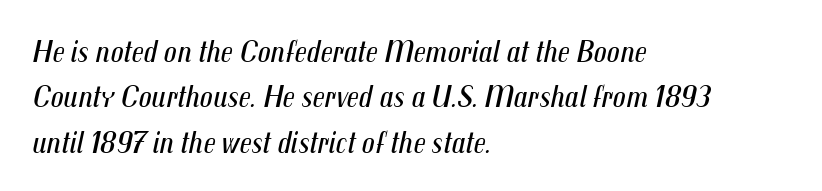
The image shows 32 px regular-weight, condensed type, italic (leaning right); set left-aligned, normal line spacing (1.42x), normal letter spacing, not underlined; medium stroke contrast and a medium x-height.
